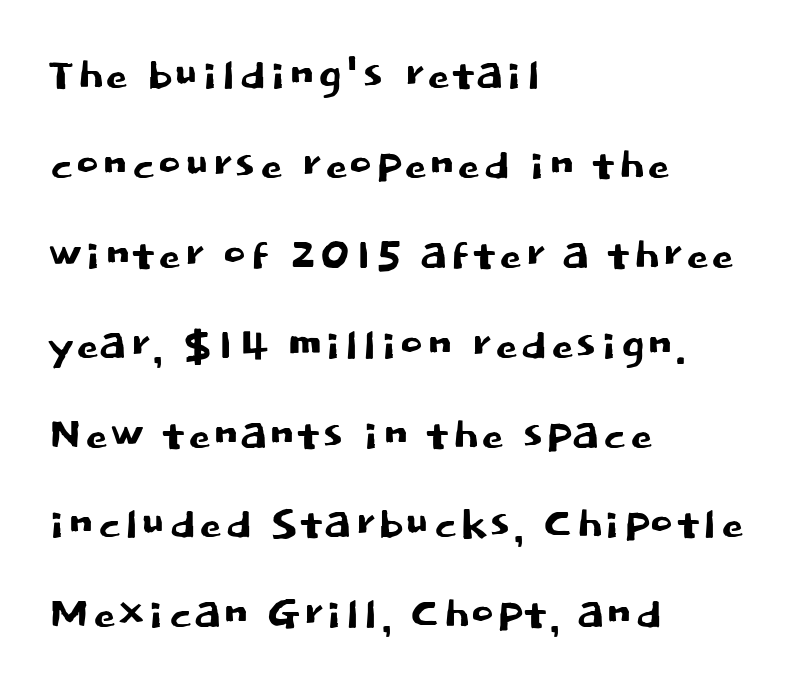
{"serif": "no", "italic": "no", "width": "normal", "stroke_contrast": "low", "x_height": "large", "monospaced": "no", "underline": "no", "align": "left", "line_spacing": "normal", "line_spacing_ratio": 1.55, "letter_spacing": "normal", "letter_spacing_em": 0.0, "glyph_px": 58}
